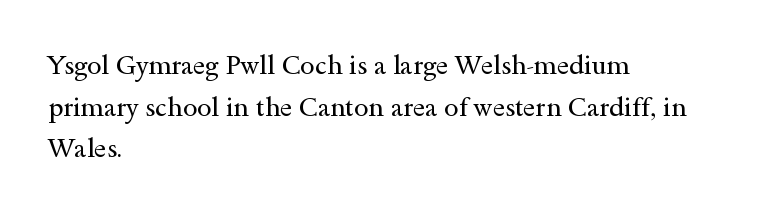
The image shows 26 px text type, upright; set left-aligned, normal line spacing (1.6x), normal letter spacing, not underlined.
